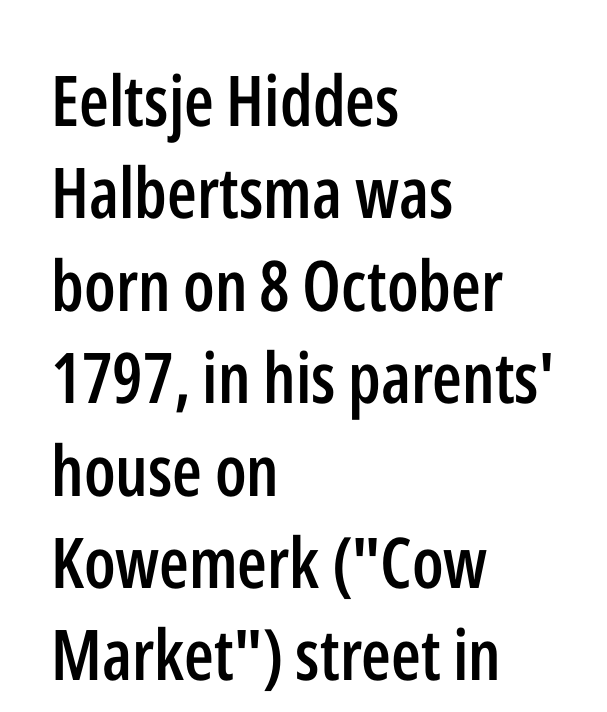
Q: Is the text bold? A: Semi-bold.
Q: Is the text italic (slanted)? A: No, it is upright.
Q: Is the typeface a serif or a sans-serif typeface? A: Sans-serif.
Q: Is the text underlined? A: No.
Q: How is the paragraph aligned? A: Left-aligned.
Q: Is the spacing between letters normal or unusually wide? A: Normal.
Q: Is the spacing between lines tight, normal or loose? A: Normal.
Q: Width (condensed, normal, or wide)? A: Condensed.
Q: Stroke contrast? A: Low.
Q: x-height? A: Medium.
Q: Monospaced? A: No.
